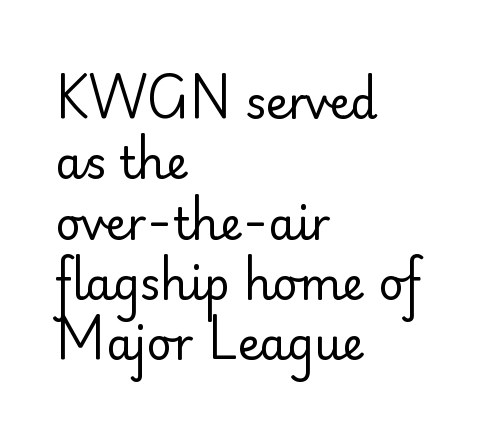
Stems here are at most as thick as an everyday book face. These lines stack with their left ends in a neat column. Nobody touched the tracking dial on this one. To sum up the face: it is a sans, with no serifs.
